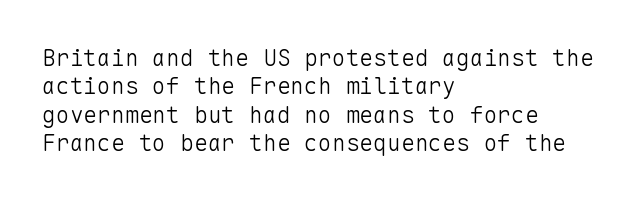
Nobody touched the tracking dial on this one. Visually the block forms a straight wall on the left and a jagged coastline on the right. Posture: upright roman. Beneath every word, the page is bare.
